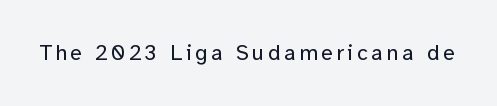
The specimen reads as upright at a glance. The face looks like a standard text weight, possibly lighter. Nobody drew a line under any word here.
